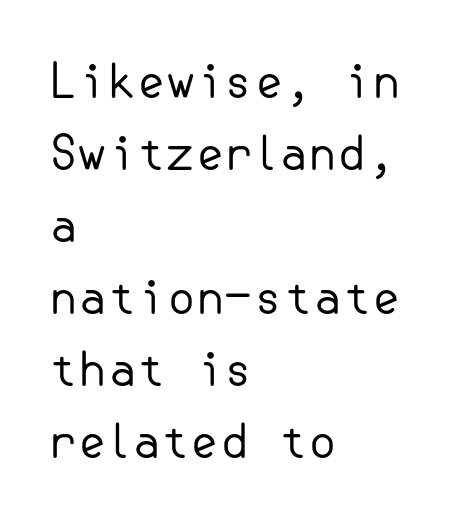
{"serif": "no", "italic": "no", "bold": "no", "weight": "regular", "width": "normal", "stroke_contrast": "low", "x_height": "small", "underline": "no", "align": "left", "line_spacing": "normal", "line_spacing_ratio": 1.53, "letter_spacing": "normal", "letter_spacing_em": 0.0, "glyph_px": 47}
